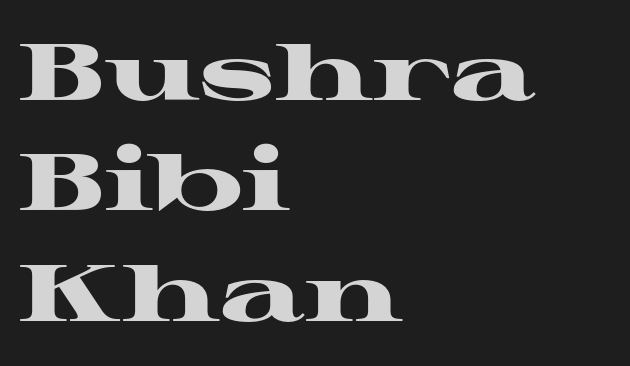
Q: Is the text bold? A: Yes.
Q: Is the text italic (slanted)? A: No, it is upright.
Q: Is the typeface a serif or a sans-serif typeface? A: Serif.
Q: Is the text underlined? A: No.
Q: How is the paragraph aligned? A: Left-aligned.
Q: Is the spacing between letters normal or unusually wide? A: Normal.
Q: Is the spacing between lines tight, normal or loose? A: Normal.
Q: Width (condensed, normal, or wide)? A: Wide.
Q: Stroke contrast? A: High.
Q: x-height? A: Medium.
Q: Monospaced? A: No.
